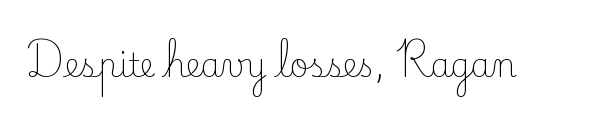
{"serif": "yes", "italic": "no", "bold": "no", "weight": "light", "width": "normal", "stroke_contrast": "low", "x_height": "small", "monospaced": "no", "underline": "no", "letter_spacing": "normal", "letter_spacing_em": 0.0, "glyph_px": 32}
